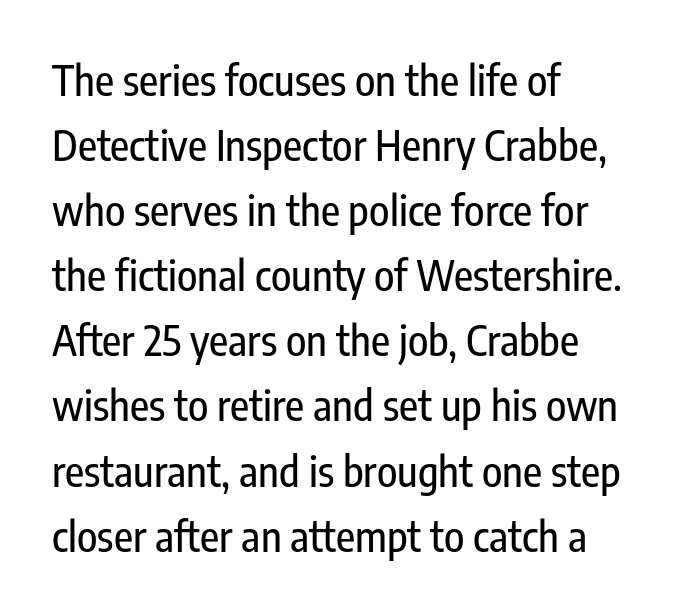
Descenders are the only things crossing below the line. Typeset ragged right — the left edge is the straight one. In terms of leading, this rendering sits right in the middle. The font's upright variant was chosen for this text.
